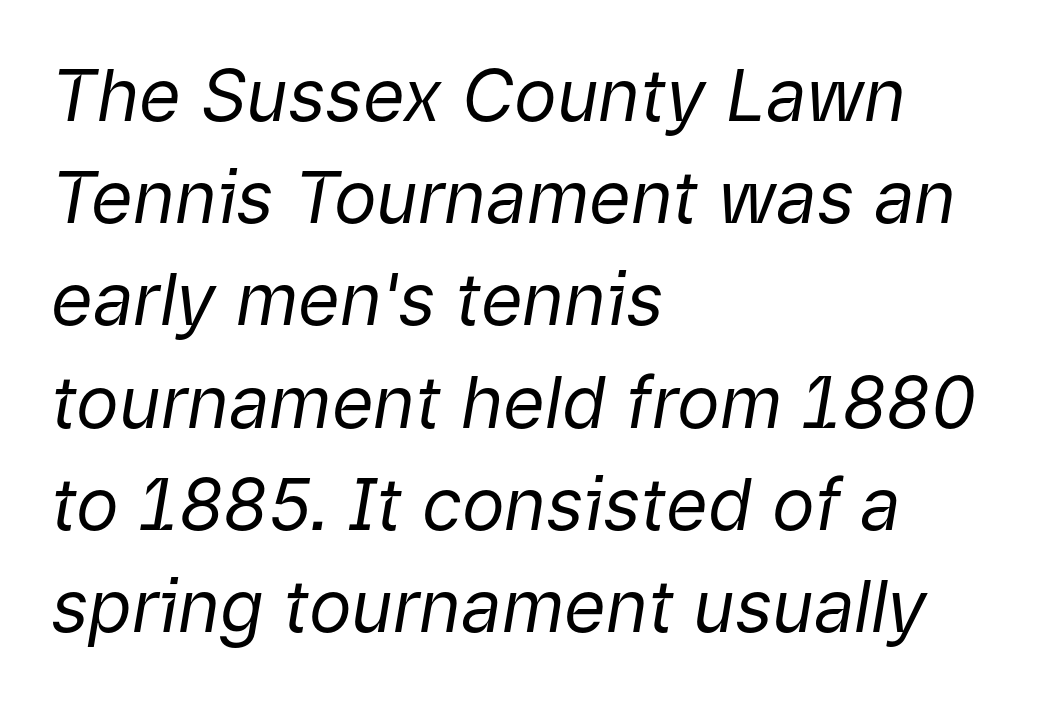
The image shows 72 px regular-weight type, italic (leaning right); set left-aligned, normal line spacing (1.42x), normal letter spacing, not underlined; low stroke contrast and a medium x-height.
